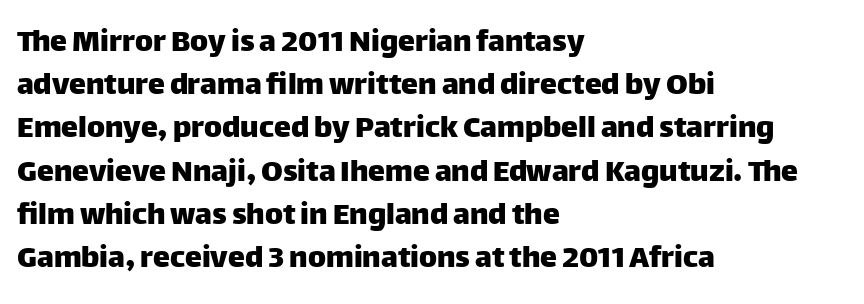
{"serif": "no", "italic": "no", "width": "normal", "stroke_contrast": "low", "x_height": "large", "monospaced": "no", "underline": "no", "align": "left", "line_spacing": "normal", "line_spacing_ratio": 1.27, "letter_spacing": "normal", "letter_spacing_em": 0.0, "glyph_px": 34}
